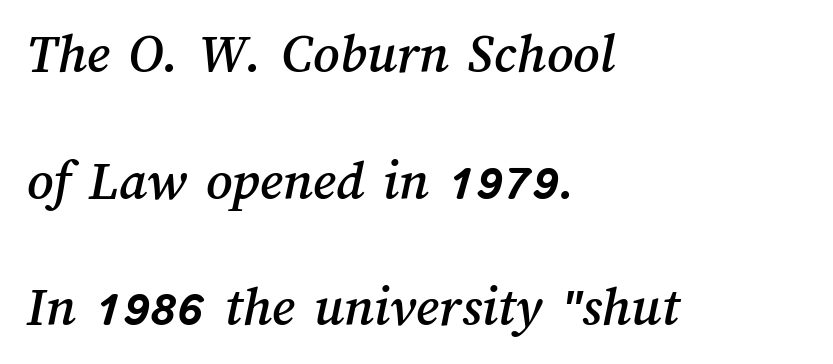
Q: Is the text underlined? A: No.
Q: How is the paragraph aligned? A: Left-aligned.
Q: Is the spacing between letters normal or unusually wide? A: Normal.
Q: Is the spacing between lines tight, normal or loose? A: Loose.
Q: Width (condensed, normal, or wide)? A: Normal.
Q: Stroke contrast? A: Medium.
Q: x-height? A: Medium.
Q: Monospaced? A: No.
